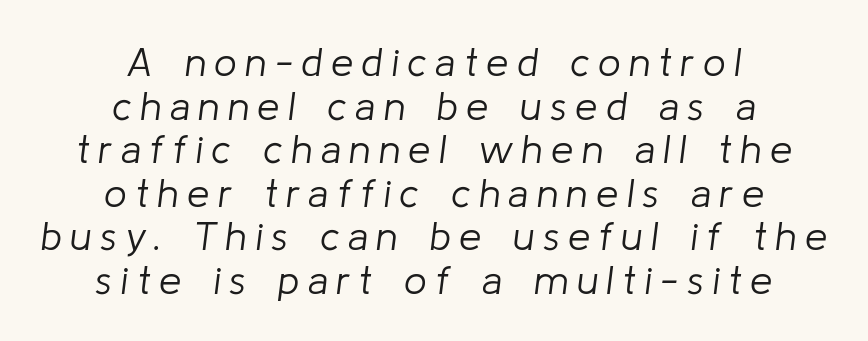
Q: Is the text bold? A: No.
Q: Is the text italic (slanted)? A: Yes, it leans right by about 8 degrees.
Q: Is the text underlined? A: No.
Q: How is the paragraph aligned? A: Centered.
Q: Is the spacing between letters normal or unusually wide? A: Unusually wide.
Q: Is the spacing between lines tight, normal or loose? A: Tight.
Q: Width (condensed, normal, or wide)? A: Normal.
Q: Stroke contrast? A: Low.
Q: x-height? A: Medium.
Q: Monospaced? A: No.
